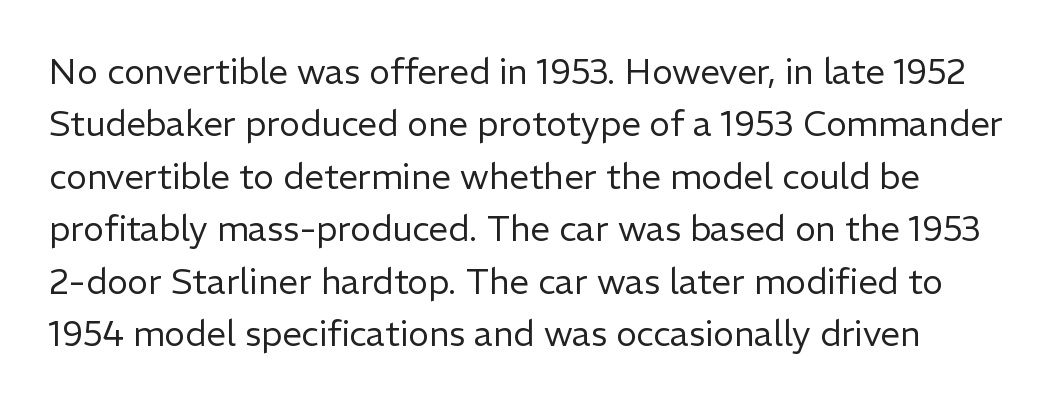
{"serif": "no", "italic": "no", "bold": "no", "weight": "regular", "width": "normal", "stroke_contrast": "low", "x_height": "medium", "monospaced": "no", "underline": "no", "line_spacing": "normal", "line_spacing_ratio": 1.5, "letter_spacing": "normal", "letter_spacing_em": 0.0, "glyph_px": 35}
